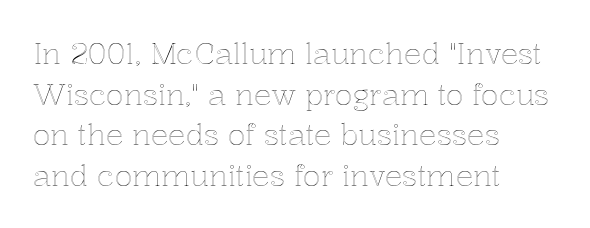
Q: Is the text italic (slanted)? A: No, it is upright.
Q: Is the text underlined? A: No.
Q: How is the paragraph aligned? A: Left-aligned.
Q: Is the spacing between letters normal or unusually wide? A: Normal.
Q: Is the spacing between lines tight, normal or loose? A: Normal.
Q: Width (condensed, normal, or wide)? A: Normal.
Q: x-height? A: Medium.
Q: Monospaced? A: No.
